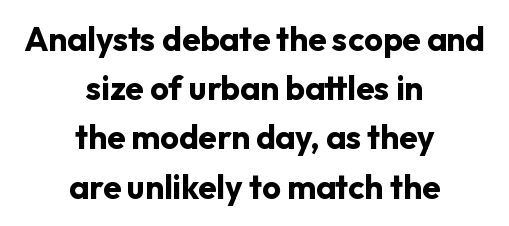
Stroke thickness is high; the sample reads as a true bold. Serifs: no, the terminals of the letterforms are clean. Glyph-to-glyph distance matches everyday printed text. Typeset on center — no edge is straight. Anything drawn beneath the words? Only blank space. Is there any slant? The stems are plumb.
